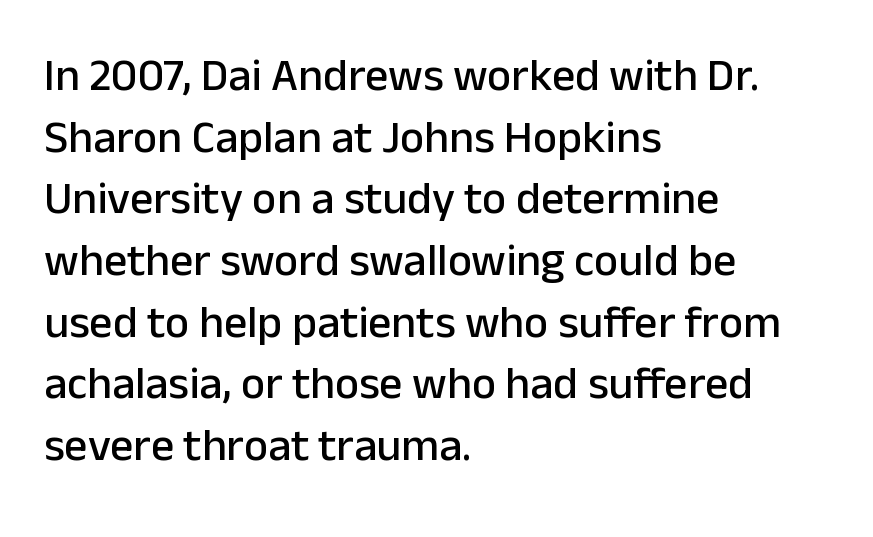
{"serif": "no", "italic": "no", "width": "normal", "stroke_contrast": "low", "x_height": "medium", "monospaced": "no", "underline": "no", "align": "left", "line_spacing": "normal", "line_spacing_ratio": 1.34, "letter_spacing": "normal", "letter_spacing_em": 0.0, "glyph_px": 46}
